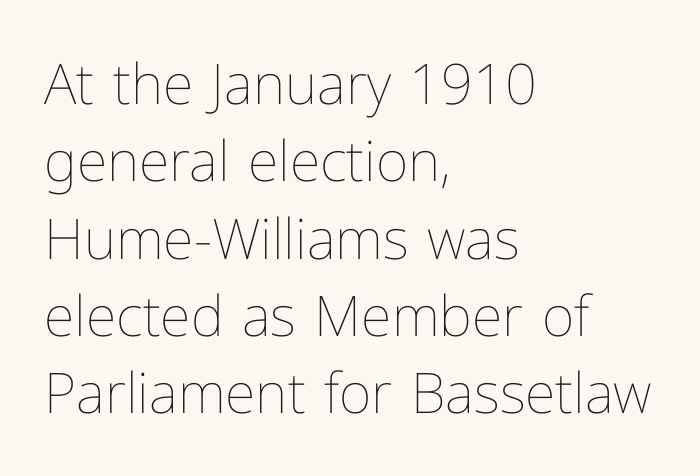
{"italic": "no", "bold": "no", "weight": "thin", "width": "normal", "stroke_contrast": "low", "x_height": "medium", "monospaced": "no", "underline": "no", "align": "left", "line_spacing": "normal", "line_spacing_ratio": 1.38, "letter_spacing": "normal", "letter_spacing_em": 0.0, "glyph_px": 56}
